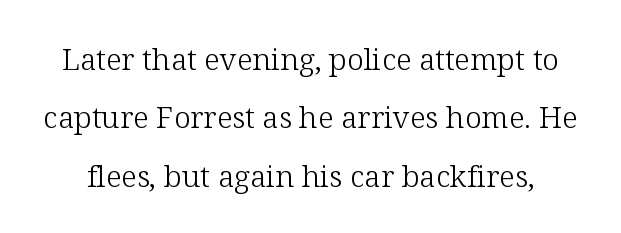
Q: Is the text bold? A: No.
Q: Is the text italic (slanted)? A: No, it is upright.
Q: Is the typeface a serif or a sans-serif typeface? A: Serif.
Q: Is the text underlined? A: No.
Q: Is the spacing between letters normal or unusually wide? A: Normal.
Q: Is the spacing between lines tight, normal or loose? A: Loose.
Q: Width (condensed, normal, or wide)? A: Normal.
Q: Stroke contrast? A: Low.
Q: x-height? A: Medium.
Q: Monospaced? A: No.
